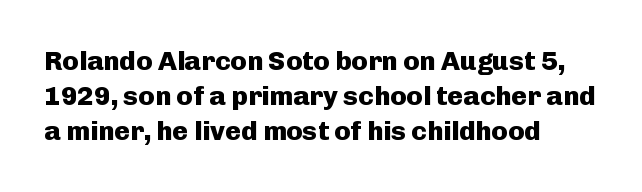
The image shows 27 px bold type, upright; set left-aligned, normal line spacing (1.3x), normal letter spacing, not underlined.
